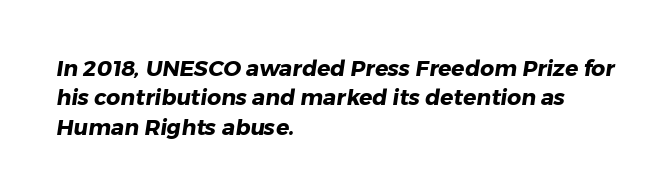
The image shows 22 px bold type; set left-aligned, normal line spacing (1.33x), normal letter spacing, not underlined.
